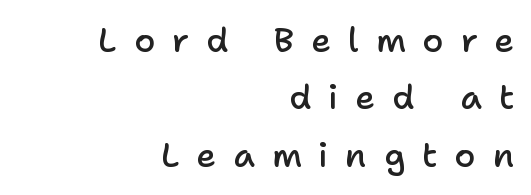
The image shows 34 px semibold sans-serif type, upright; set right-aligned, normal line spacing (1.69x), unusually wide letter spacing (+0.5 em), not underlined; low stroke contrast and a medium x-height.
